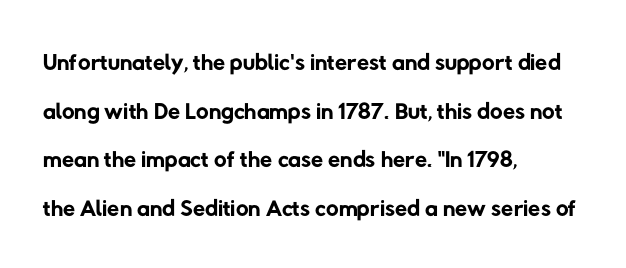
Stroke terminals: plain, sans-serif. The rendering uses a moderate line-height, typical for paragraphs. The letterforms sit shoulder to shoulder at normal distance. The passage shown is typed in a proportional face where columns would drift.
